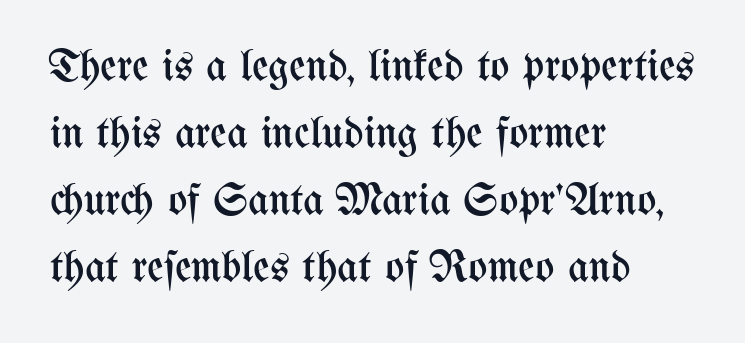
The image shows 45 px regular-weight, condensed type, upright; set left-aligned, normal line spacing (1.49x), normal letter spacing, not underlined; medium stroke contrast and a medium x-height.
